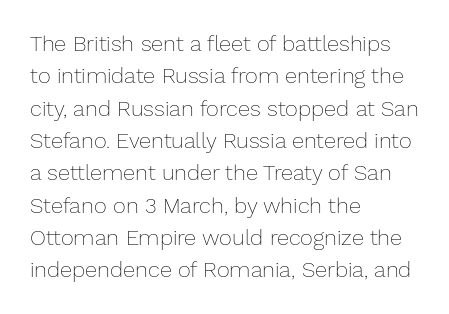
Does extra space separate the letters? No, they use regular spacing. Compared with a typical body face, this is equally light or lighter still. Casual observation: everything's shoved over to the left. This sample keeps an unexceptional amount of space between lines.
